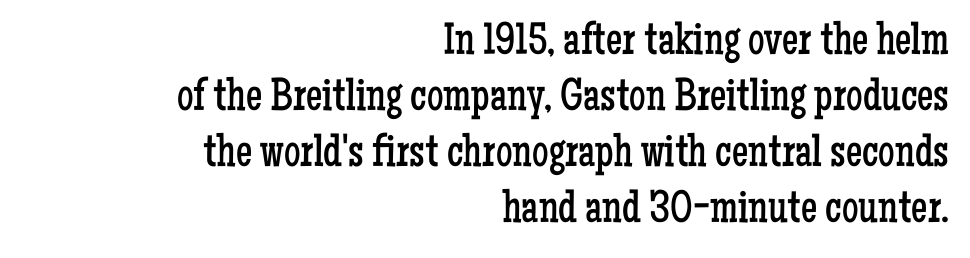
Q: Is the text bold? A: No.
Q: Is the text italic (slanted)? A: No, it is upright.
Q: Is the typeface a serif or a sans-serif typeface? A: Serif.
Q: Is the text underlined? A: No.
Q: How is the paragraph aligned? A: Right-aligned.
Q: Is the spacing between letters normal or unusually wide? A: Normal.
Q: Width (condensed, normal, or wide)? A: Condensed.
Q: Stroke contrast? A: Low.
Q: x-height? A: Medium.
Q: Monospaced? A: No.
